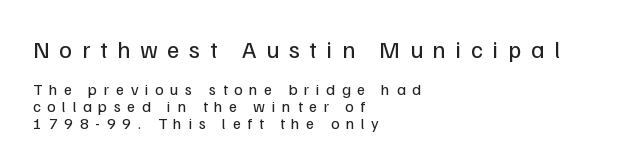
Is this a heavy cut? Hardly; it is regular or lighter. Posture: straight, roman, zero tilt. The paragraph has a hard left edge and a soft right edge. Only glyphs here, with clear space below each row.
